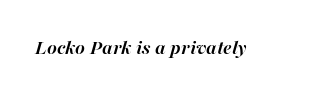
Q: Is the text bold? A: Yes.
Q: Is the text italic (slanted)? A: Yes, it leans right by about 16 degrees.
Q: Is the text underlined? A: No.
Q: Is the spacing between letters normal or unusually wide? A: Normal.
